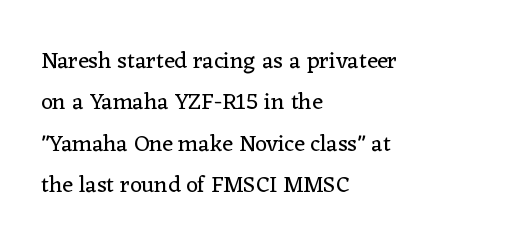
Q: Is the text bold? A: No.
Q: Is the text italic (slanted)? A: No, it is upright.
Q: Is the text underlined? A: No.
Q: How is the paragraph aligned? A: Left-aligned.
Q: Is the spacing between letters normal or unusually wide? A: Normal.
